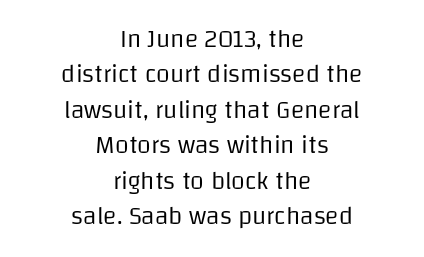
Q: Is the text bold? A: No.
Q: Is the text italic (slanted)? A: No, it is upright.
Q: Is the text underlined? A: No.
Q: How is the paragraph aligned? A: Centered.
Q: Is the spacing between letters normal or unusually wide? A: Normal.
Q: Is the spacing between lines tight, normal or loose? A: Normal.
